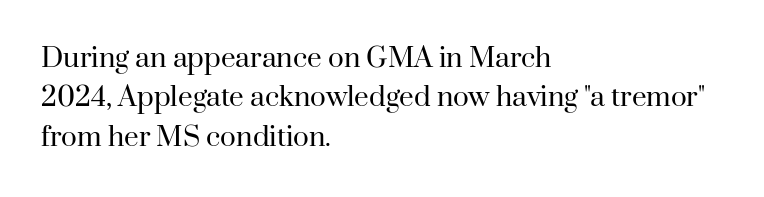
A typesetter would mark this as roman, not italic. Does the leading feel generous? No, just average. The typesetter chose a ragged-right arrangement here. The gaps between neighbouring characters are ordinary and unremarkable. Is this a heavy cut? Hardly; it is regular or lighter. The space directly below the letters is spotless.
